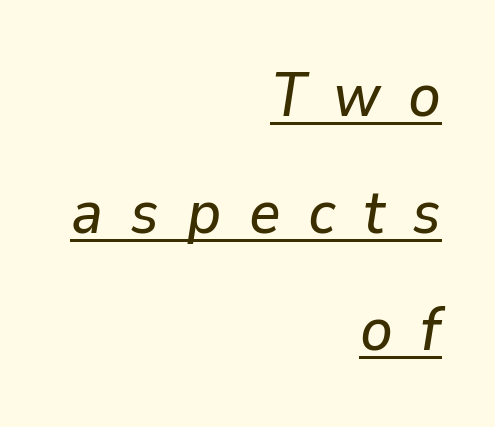
The image shows 61 px text type, italic (leaning right); set right-aligned, loose line spacing (1.92x), unusually wide letter spacing (+0.45 em), underlined; low stroke contrast and a medium x-height.
